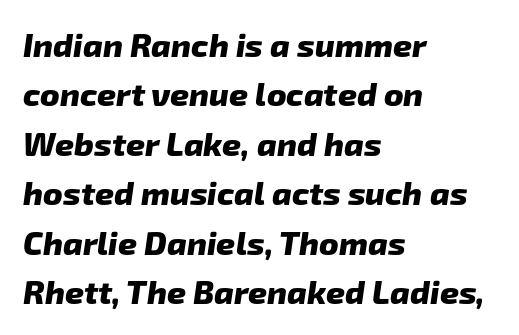
The passage shown is typed in a proportional face where columns would drift. Honestly, there is no underline to notice here at all. If you drew a ruler down the left edge, every line would touch it. Stroke terminals: plain, sans-serif.
